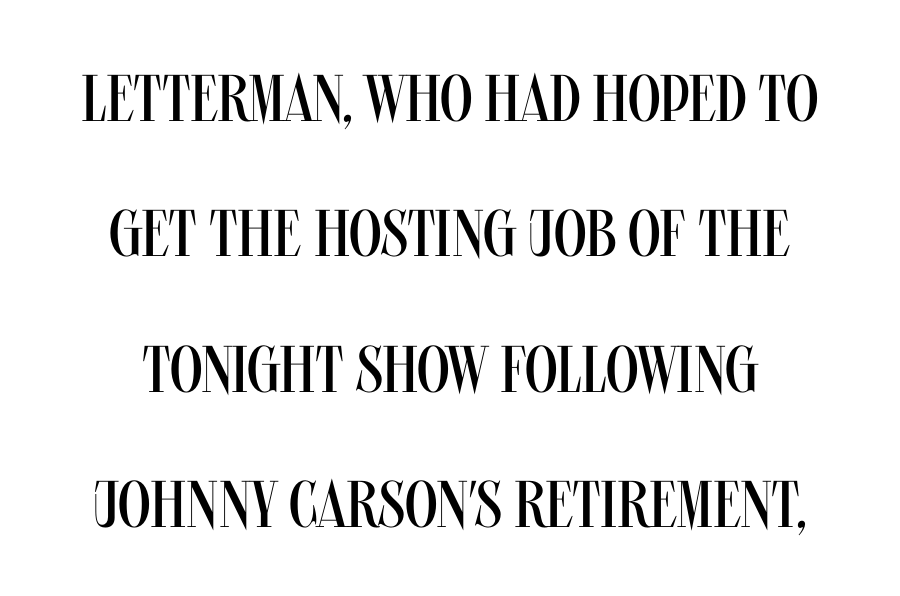
Q: Is the text bold? A: No.
Q: Is the text italic (slanted)? A: No, it is upright.
Q: Is the typeface a serif or a sans-serif typeface? A: Sans-serif.
Q: Is the text underlined? A: No.
Q: Is the spacing between letters normal or unusually wide? A: Normal.
Q: Is the spacing between lines tight, normal or loose? A: Loose.
Q: Width (condensed, normal, or wide)? A: Condensed.
Q: Stroke contrast? A: Medium.
Q: x-height? A: Large.
Q: Monospaced? A: No.
